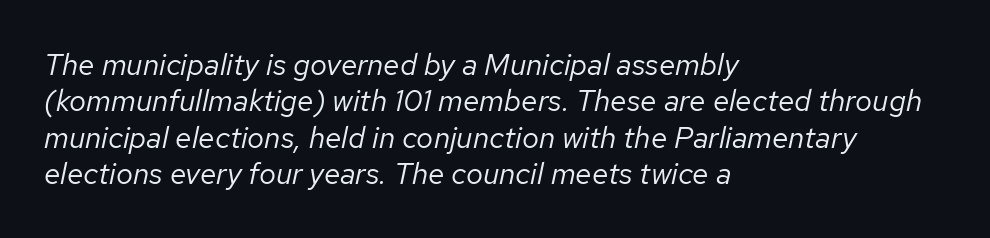
Q: Is the text bold? A: No.
Q: Is the text italic (slanted)? A: Yes, it leans right by about 12 degrees.
Q: Is the text underlined? A: No.
Q: How is the paragraph aligned? A: Left-aligned.
Q: Is the spacing between letters normal or unusually wide? A: Normal.
Q: Width (condensed, normal, or wide)? A: Normal.
Q: Stroke contrast? A: Low.
Q: x-height? A: Medium.
Q: Monospaced? A: No.
